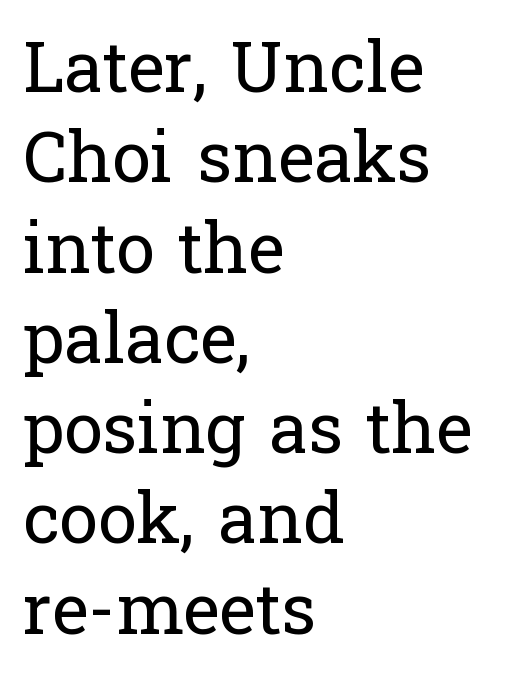
The image shows 70 px regular-weight serif type, upright; set left-aligned, normal line spacing (1.29x), normal letter spacing, not underlined; low stroke contrast and a medium x-height.
